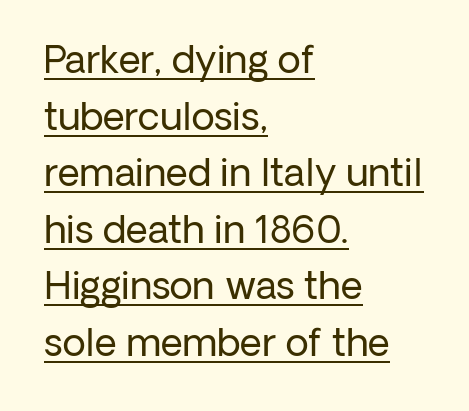
{"serif": "no", "italic": "no", "bold": "no", "weight": "regular", "width": "normal", "stroke_contrast": "low", "x_height": "medium", "monospaced": "no", "underline": "yes", "align": "left", "line_spacing": "normal", "line_spacing_ratio": 1.49, "letter_spacing": "normal", "letter_spacing_em": 0.0, "glyph_px": 38}
